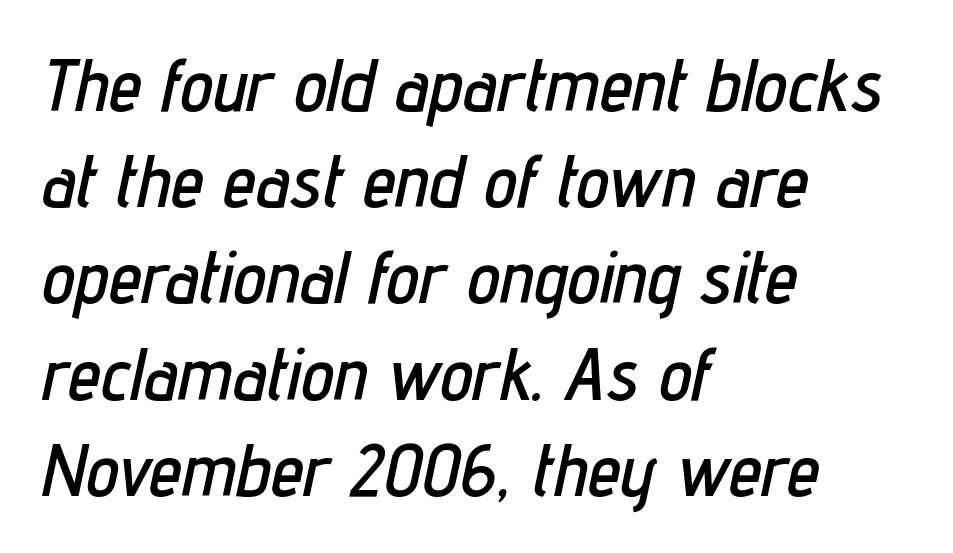
{"italic": "yes", "lean": "right", "slant_degrees": 12, "width": "condensed", "stroke_contrast": "low", "x_height": "medium", "monospaced": "no", "underline": "no", "align": "left", "line_spacing": "normal", "line_spacing_ratio": 1.3, "letter_spacing": "normal", "letter_spacing_em": 0.0, "glyph_px": 74}
